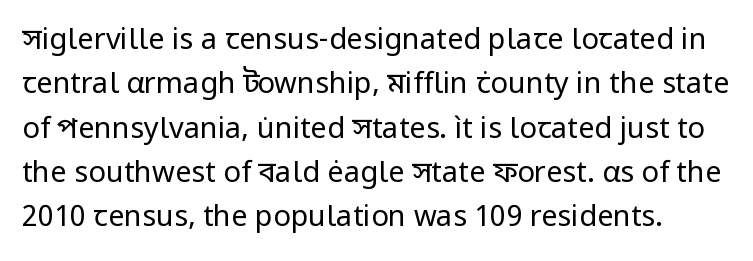
The image shows 29 px regular-weight sans-serif type, upright; set normal line spacing (1.53x), normal letter spacing, not underlined; low stroke contrast and a medium x-height.
